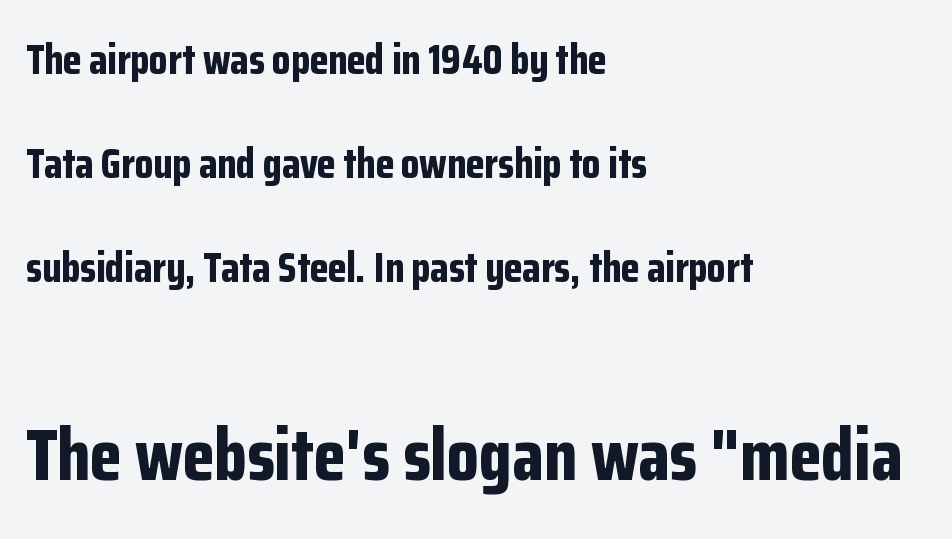
{"serif": "no", "italic": "no", "bold": "yes", "weight": "bold", "width": "condensed", "stroke_contrast": "low", "x_height": "medium", "monospaced": "no", "underline": "no", "align": "left", "line_spacing": "loose", "line_spacing_ratio": 2.48, "letter_spacing": "normal", "letter_spacing_em": 0.0, "larger_block": "second", "size_ratio": 1.74, "glyph_px": 73}
